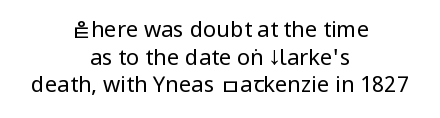
The image shows 22 px text type, upright; set centered, normal line spacing (1.26x), normal letter spacing, not underlined.
